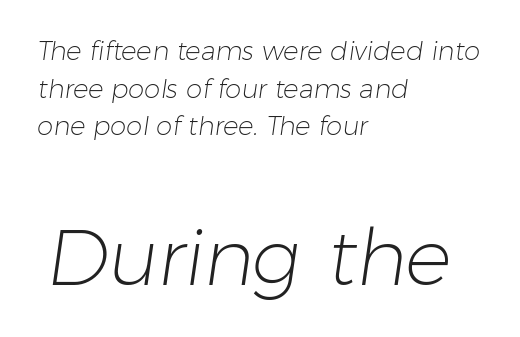
Q: Is the text bold? A: No.
Q: Is the typeface a serif or a sans-serif typeface? A: Sans-serif.
Q: Is the text underlined? A: No.
Q: How is the paragraph aligned? A: Left-aligned.
Q: Is the spacing between letters normal or unusually wide? A: Normal.
Q: Is the spacing between lines tight, normal or loose? A: Normal.
Q: Which block of text is set in a larger size, the first (top) or the second (bottom)? A: The second (bottom) one.
Q: Width (condensed, normal, or wide)? A: Normal.
Q: Stroke contrast? A: Low.
Q: x-height? A: Medium.
Q: Monospaced? A: No.
